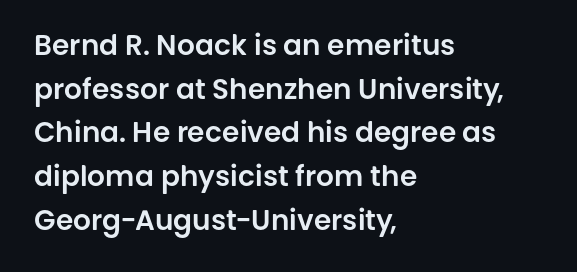
What stands out about the letter spacing? Nothing — it is the standard amount. Quick note: not italic, upright. Examine the stroke ends and you'll find no serifs. Proportional: the letters do not fall into vertical columns. Compared with a centered layout, this one pins lines to the left instead.
